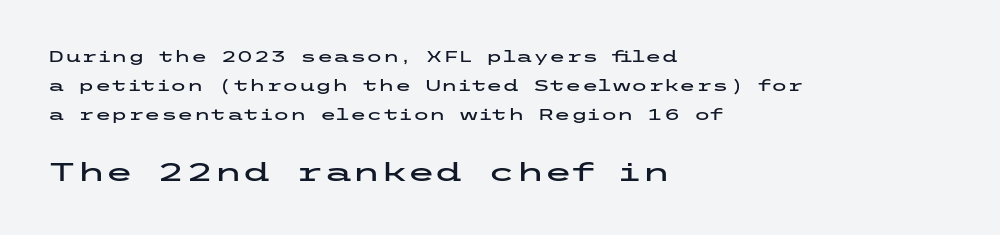
You could call the tracking neutral — neither tight nor loose. Every character sits straight up, as roman type does. Quick note: underline off. You get the small type first, then a jump to larger type. The paragraph has a hard left edge and a soft right edge.
